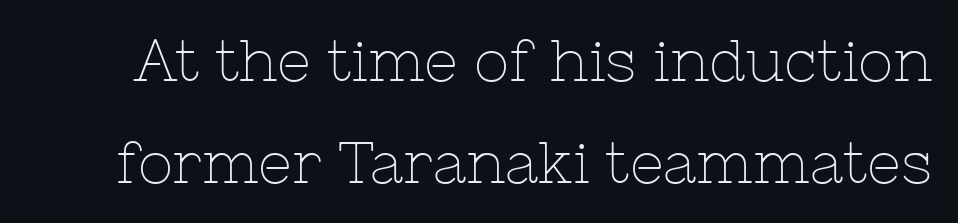
The image shows 59 px thin serif type, upright; set line spacing 1.73x, normal letter spacing, not underlined; low stroke contrast and a medium x-height.
